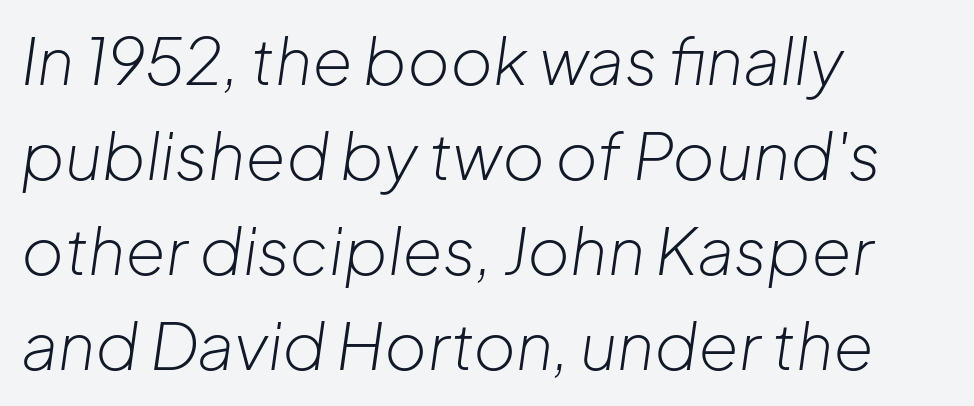
The image shows 65 px light type, italic (leaning right); set left-aligned, normal line spacing (1.46x), normal letter spacing, not underlined; low stroke contrast and a medium x-height.
